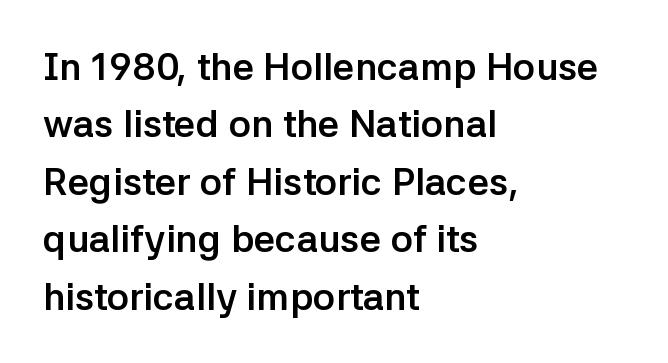
The image shows 38 px semibold sans-serif type, upright; set left-aligned, normal line spacing (1.51x), normal letter spacing, not underlined; low stroke contrast and a medium x-height.
